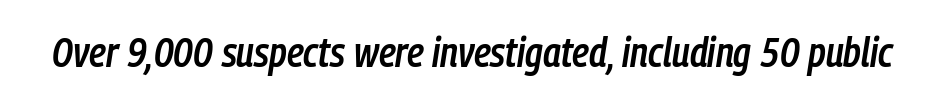
Q: Is the text bold? A: Semi-bold.
Q: Is the text italic (slanted)? A: Yes, it leans right by about 9 degrees.
Q: Is the text underlined? A: No.
Q: Is the spacing between letters normal or unusually wide? A: Normal.
Q: Width (condensed, normal, or wide)? A: Condensed.
Q: Stroke contrast? A: Low.
Q: x-height? A: Medium.
Q: Monospaced? A: No.
